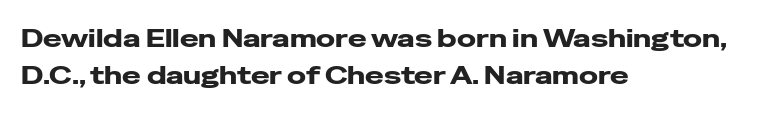
Baseline-to-baseline distance is the conventional proportion of letter height. The typesetter chose a ragged-right arrangement here. The zone under the glyphs is completely vacant. Typesetter's note: full bold, strokes at maximum text heaviness. In terms of posture, this sample is upright. The horizontal fit of the characters is conventional and even.
